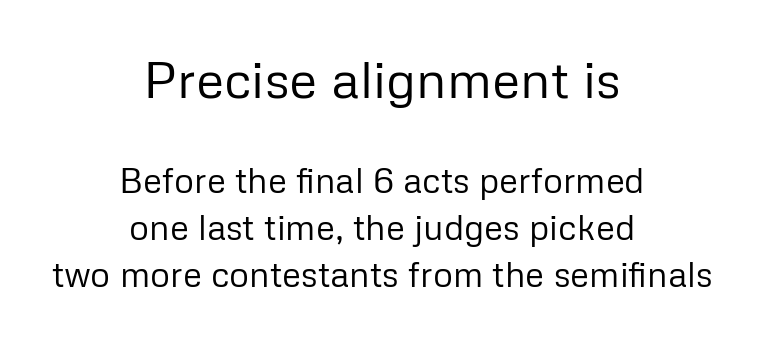
Q: Is the text bold? A: No.
Q: Is the text italic (slanted)? A: No, it is upright.
Q: Is the typeface a serif or a sans-serif typeface? A: Sans-serif.
Q: Is the text underlined? A: No.
Q: How is the paragraph aligned? A: Centered.
Q: Is the spacing between letters normal or unusually wide? A: Normal.
Q: Is the spacing between lines tight, normal or loose? A: Normal.
Q: Which block of text is set in a larger size, the first (top) or the second (bottom)? A: The first (top) one.
Q: Width (condensed, normal, or wide)? A: Normal.
Q: Stroke contrast? A: Low.
Q: x-height? A: Medium.
Q: Monospaced? A: No.
